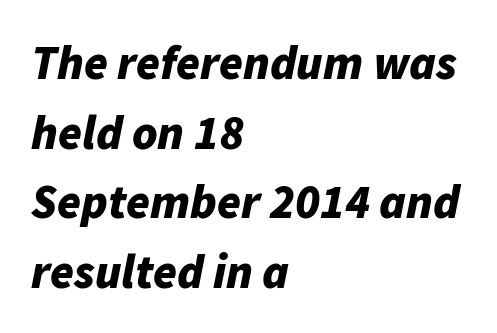
{"italic": "yes", "lean": "right", "slant_degrees": 11, "bold": "yes", "weight": "bold", "width": "normal", "stroke_contrast": "low", "x_height": "medium", "monospaced": "no", "underline": "no", "align": "left", "line_spacing": "normal", "line_spacing_ratio": 1.45, "letter_spacing": "normal", "letter_spacing_em": 0.0, "glyph_px": 48}
